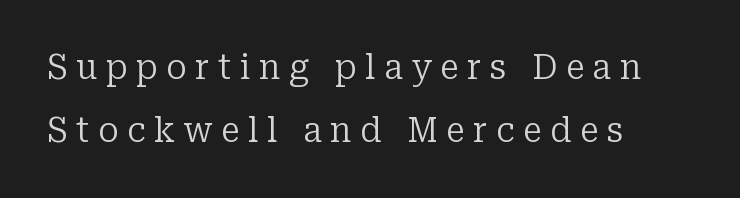
Stroke terminals: seriffed. When letters stand straight like this, we call the style roman or upright. Spacing verdict: proportional, widths tailored to each character. The letterforms stand isolated, each surrounded by extra space. Unbolded letterforms with no extra heft.
